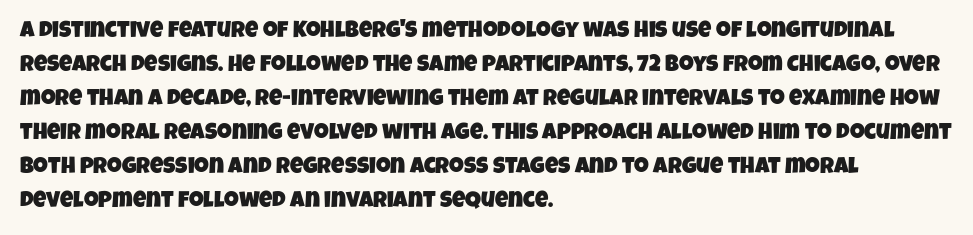
{"underline": "no", "align": "left", "line_spacing": "normal", "line_spacing_ratio": 1.48, "letter_spacing": "normal", "letter_spacing_em": 0.0, "glyph_px": 23}
